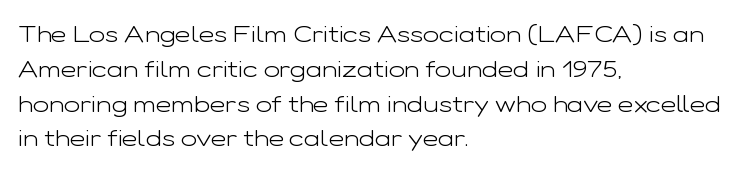
Summary of weight: not heavy and not bold. The passage shown stacks its lines at a standard gap. Upright lettering throughout. Tracking value appears to be zero — textbook default spacing.
